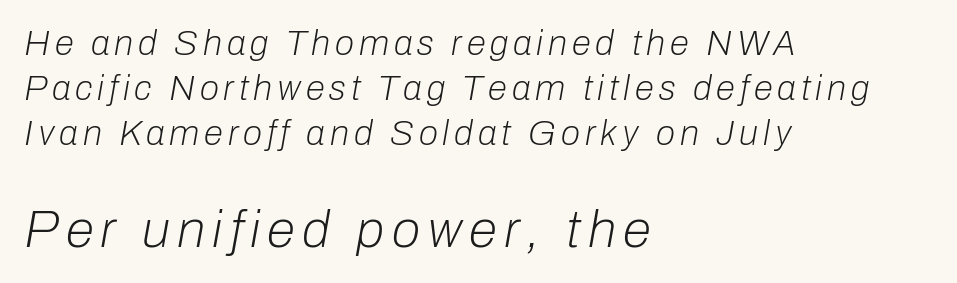
Descenders hang freely into open space. Every row of glyphs begins at an identical x-position on the left. Weight: in the light-to-regular range. The rendering uses natural spacing where letterforms have individual widths. Is the type slanted? Yes — the strokes lean at a clear angle. The lines sit at an ordinary, default distance from one another.
